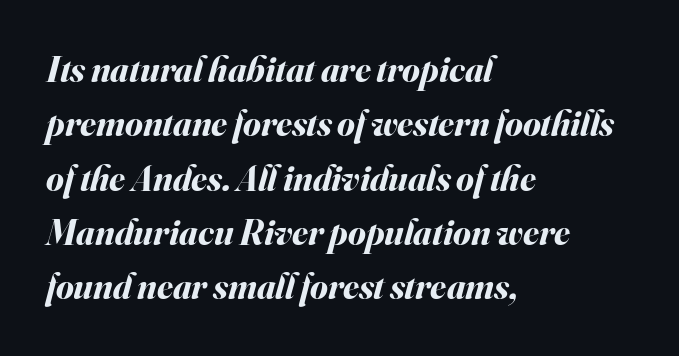
Thick stems and heavy bowls — unmistakably bold. Alignment: flush left. Character widths vary here, with narrow letters taking less room than wide ones. How would I describe the line gaps? Plain and ordinary. Look at the tracking — it's just the regular setting, nothing added. The rendering applies a slant to the glyphs.
